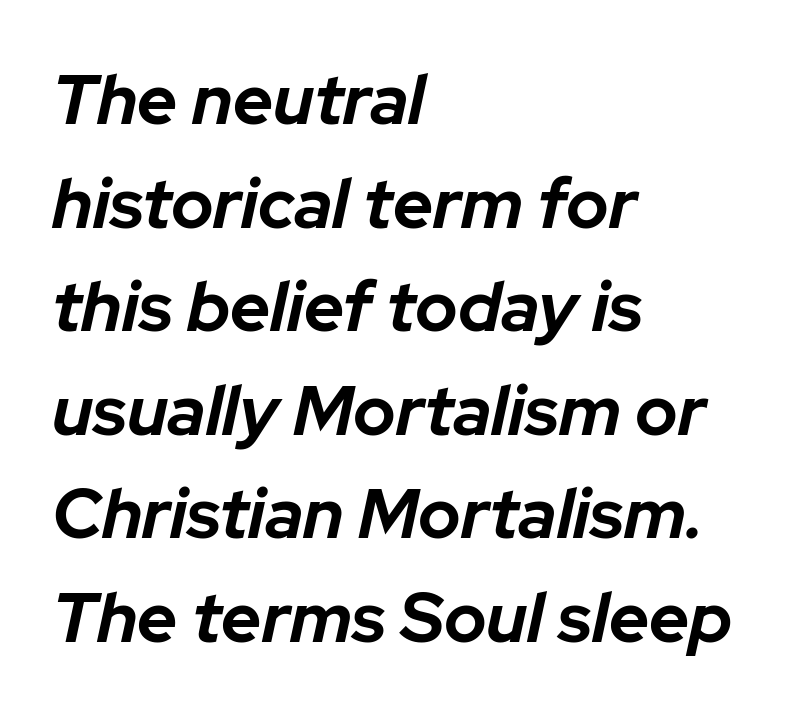
Does the weight exceed regular? Yes, all the way to bold. Character widths vary here, with narrow letters taking less room than wide ones. This is oblique type, the kind used for emphasis or titles. One glance says typical: line gaps are just what's usual. Just letters on the line, the space beneath them empty.
